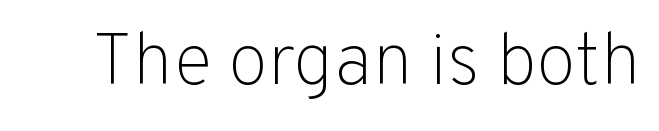
The image shows 73 px light sans-serif type, upright; set normal letter spacing, not underlined; low stroke contrast and a medium x-height.
